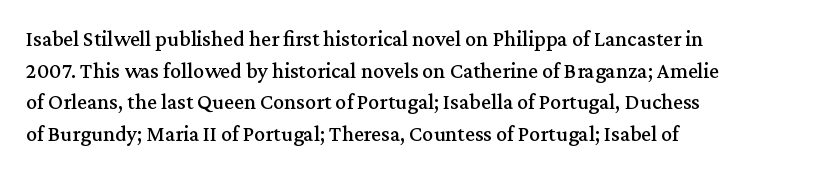
Ordinary non-slanted type is in use. Letter spacing: default. This sample is left-justified, so line endings fall wherever the words run out. Underline: absent. Successive baselines arrive at the customary interval.
